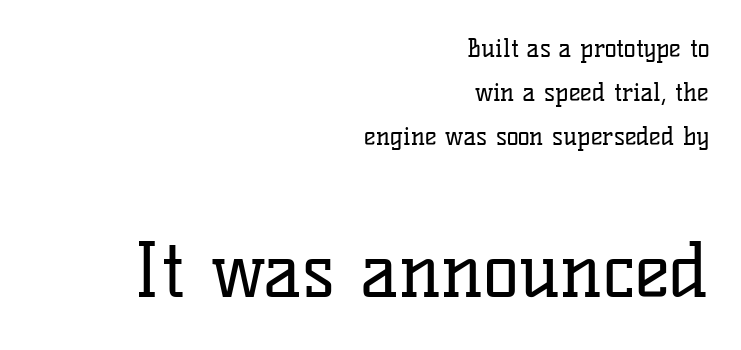
{"serif": "yes", "italic": "no", "bold": "no", "weight": "regular", "width": "normal", "stroke_contrast": "low", "x_height": "medium", "monospaced": "no", "underline": "no", "align": "right", "line_spacing_ratio": 1.76, "letter_spacing": "normal", "letter_spacing_em": 0.0, "larger_block": "second", "size_ratio": 3.0, "glyph_px": 75}
